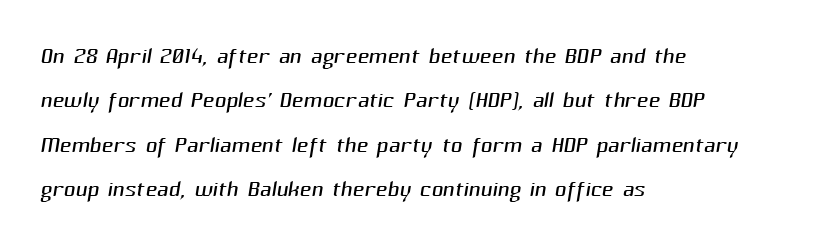
On a weight scale, this lands at 450 or below. Where is the straight margin? On the left. The passage shown is typeset with a sans-serif family. The string is rendered with underlining switched off. The space between consecutive lines is moderate.
